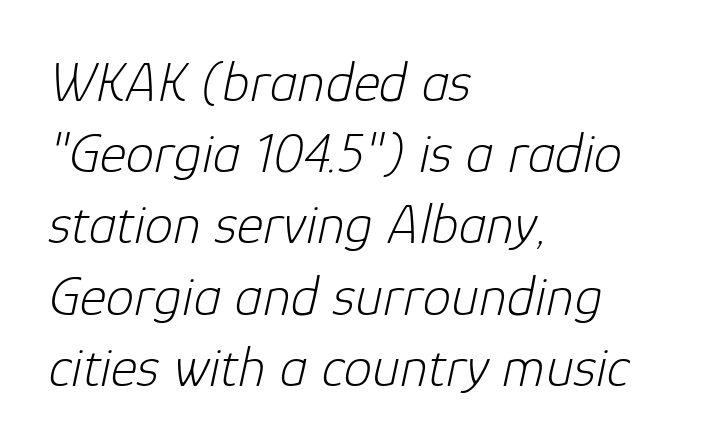
Q: Is the text bold? A: No.
Q: Is the text italic (slanted)? A: Yes, it leans right by about 12 degrees.
Q: Is the text underlined? A: No.
Q: How is the paragraph aligned? A: Left-aligned.
Q: Is the spacing between letters normal or unusually wide? A: Normal.
Q: Is the spacing between lines tight, normal or loose? A: Normal.
Q: Width (condensed, normal, or wide)? A: Normal.
Q: Stroke contrast? A: Low.
Q: x-height? A: Medium.
Q: Monospaced? A: No.
